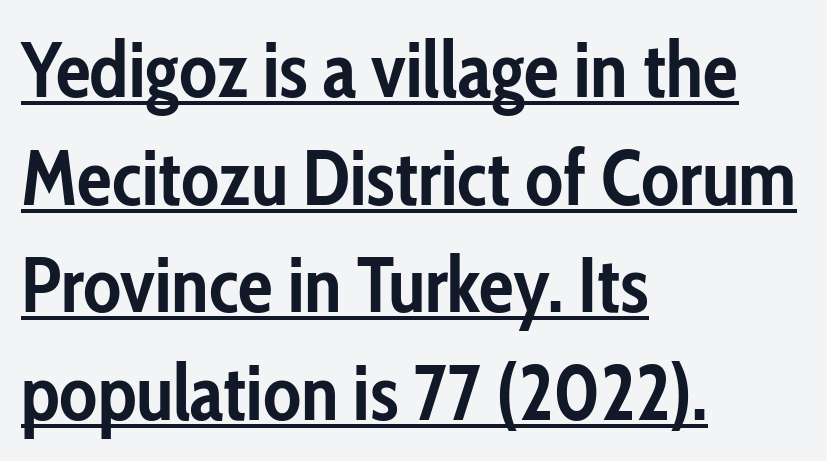
The image shows 78 px semibold, condensed sans-serif type, upright; set left-aligned, normal line spacing (1.38x), normal letter spacing, underlined; low stroke contrast and a medium x-height.
